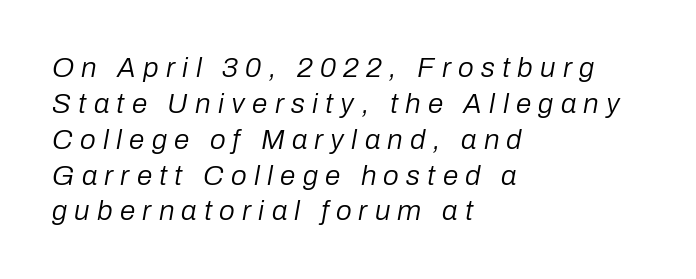
Q: Is the text bold? A: No.
Q: Is the text italic (slanted)? A: Yes, it leans right by about 10 degrees.
Q: Is the text underlined? A: No.
Q: How is the paragraph aligned? A: Left-aligned.
Q: Is the spacing between letters normal or unusually wide? A: Unusually wide.
Q: Is the spacing between lines tight, normal or loose? A: Normal.
Q: Width (condensed, normal, or wide)? A: Normal.
Q: Stroke contrast? A: Low.
Q: x-height? A: Medium.
Q: Monospaced? A: No.
